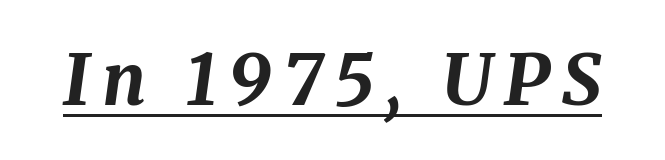
The image shows 71 px bold type, italic (leaning right); set underlined; medium stroke contrast and a medium x-height.
